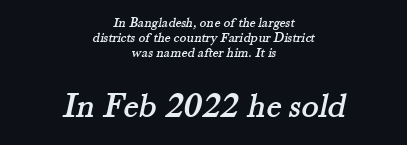
Q: Is the typeface a serif or a sans-serif typeface? A: Serif.
Q: Is the text underlined? A: No.
Q: How is the paragraph aligned? A: Centered.
Q: Is the spacing between letters normal or unusually wide? A: Normal.
Q: Is the spacing between lines tight, normal or loose? A: Tight.
Q: Which block of text is set in a larger size, the first (top) or the second (bottom)? A: The second (bottom) one.
Q: Width (condensed, normal, or wide)? A: Normal.
Q: Stroke contrast? A: Medium.
Q: x-height? A: Small.
Q: Monospaced? A: No.
